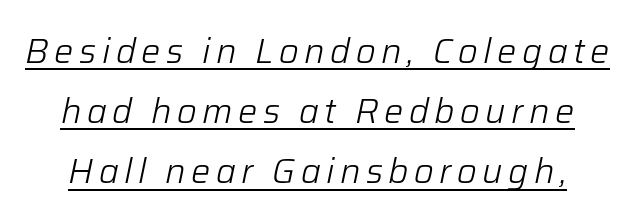
The image shows 34 px light type, italic (leaning right); set line spacing 1.77x, underlined; low stroke contrast and a medium x-height.
